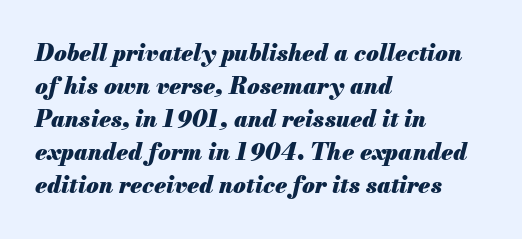
{"italic": "yes", "lean": "right", "slant_degrees": 13, "bold": "yes", "underline": "no", "align": "left", "line_spacing": "normal", "line_spacing_ratio": 1.44, "letter_spacing": "normal", "letter_spacing_em": 0.0, "glyph_px": 23}
